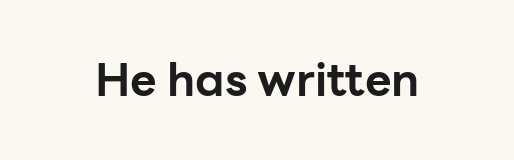
Q: Is the text bold? A: Yes.
Q: Is the text italic (slanted)? A: No, it is upright.
Q: Is the typeface a serif or a sans-serif typeface? A: Sans-serif.
Q: Is the text underlined? A: No.
Q: Is the spacing between letters normal or unusually wide? A: Normal.
Q: Width (condensed, normal, or wide)? A: Normal.
Q: Stroke contrast? A: Low.
Q: x-height? A: Medium.
Q: Monospaced? A: No.
